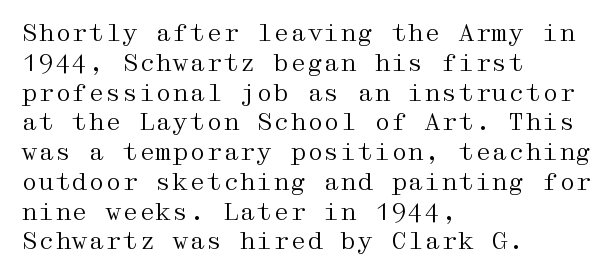
If you drew a line through each stem, it would be perfectly vertical. Tracking value appears to be zero — textbook default spacing. The rag falls on the right side of this text block. The face looks like a standard text weight, possibly lighter. The string is rendered with underlining switched off.
